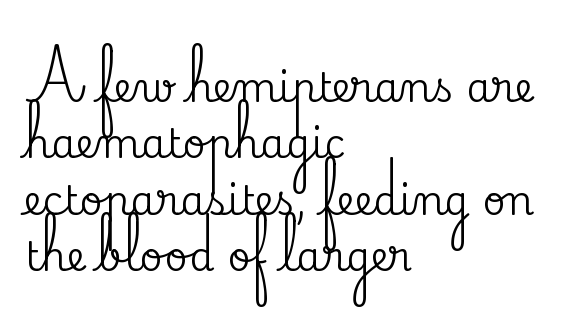
Compared with typical paragraphs, the rows here are spaced about the same. Posture: straight, roman, zero tilt. Letters rest on an invisible, unmarked baseline. Do the characters align in a grid? No, the font is proportional. Notice how the passage keeps a crisp vertical edge on the left only.
